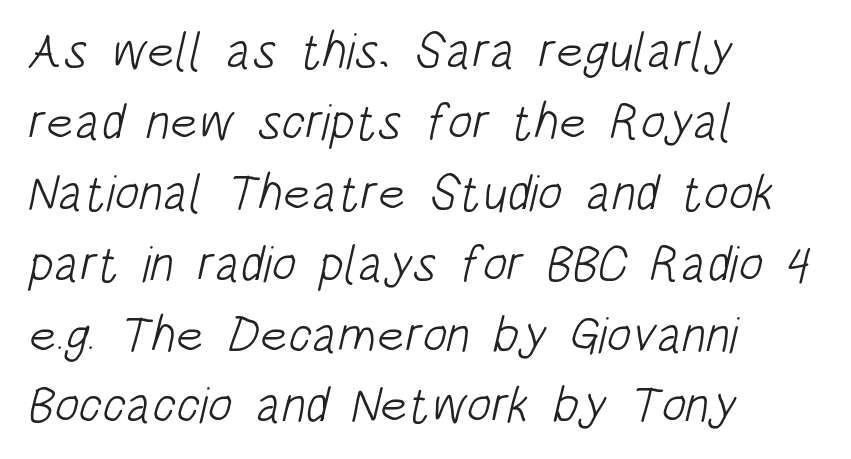
{"serif": "no", "bold": "no", "weight": "light", "width": "condensed", "stroke_contrast": "low", "x_height": "large", "monospaced": "no", "underline": "no", "align": "left", "line_spacing": "normal", "line_spacing_ratio": 1.39, "letter_spacing": "normal", "letter_spacing_em": 0.0, "glyph_px": 51}
